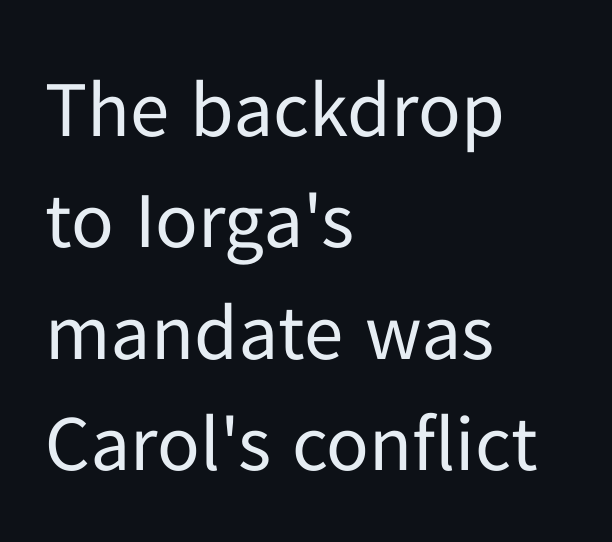
Q: Is the text bold? A: No.
Q: Is the text italic (slanted)? A: No, it is upright.
Q: Is the typeface a serif or a sans-serif typeface? A: Sans-serif.
Q: Is the text underlined? A: No.
Q: How is the paragraph aligned? A: Left-aligned.
Q: Is the spacing between letters normal or unusually wide? A: Normal.
Q: Is the spacing between lines tight, normal or loose? A: Normal.
Q: Width (condensed, normal, or wide)? A: Normal.
Q: Stroke contrast? A: Low.
Q: x-height? A: Medium.
Q: Monospaced? A: No.
